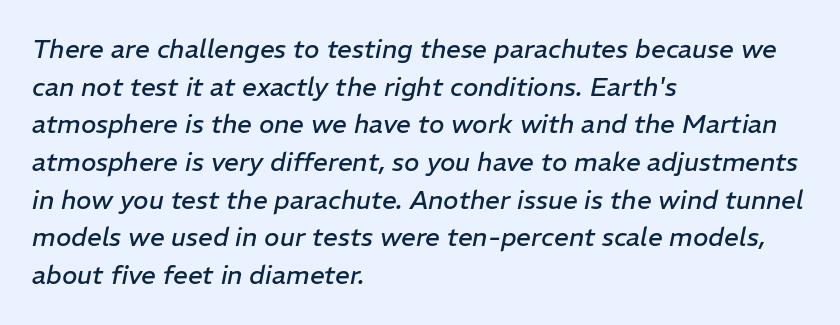
Caption: multi-line text, flush left, ragged right. Tall strokes in this sample are angled rather than plumb. Stroke mass is kept to a normal reading level or below. Regarding leading, the lines here are spaced in the standard way.
